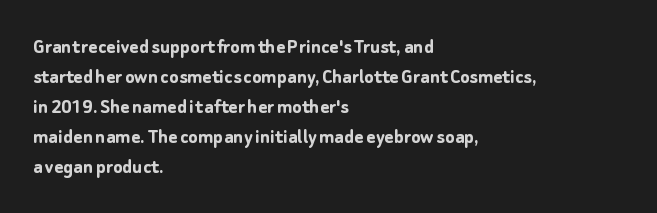
Italic: no, the glyphs are upright roman. Standard letterfit; no display-style spreading of the glyphs. Glance below the letters and you will spot only blank space. Its strokes are broad and dark, the hallmark of bold type.
